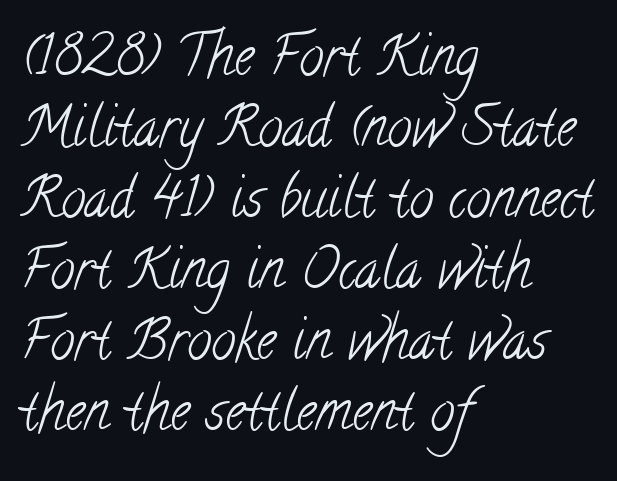
Casual observation: everything's shoved over to the left. Think standard paragraph weight, or any step lighter than that. A clean baseline with only descenders dipping below it. Glyph-to-glyph distance matches everyday printed text.
